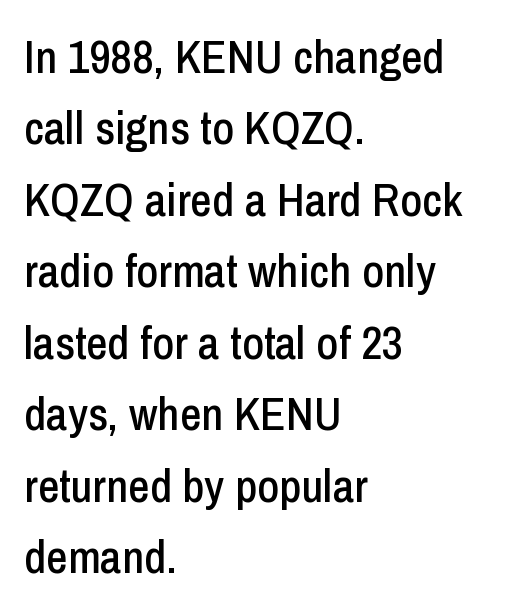
Q: Is the text italic (slanted)? A: No, it is upright.
Q: Is the typeface a serif or a sans-serif typeface? A: Sans-serif.
Q: Is the text underlined? A: No.
Q: How is the paragraph aligned? A: Left-aligned.
Q: Is the spacing between letters normal or unusually wide? A: Normal.
Q: Is the spacing between lines tight, normal or loose? A: Normal.
Q: Width (condensed, normal, or wide)? A: Condensed.
Q: Stroke contrast? A: Low.
Q: x-height? A: Medium.
Q: Monospaced? A: No.
